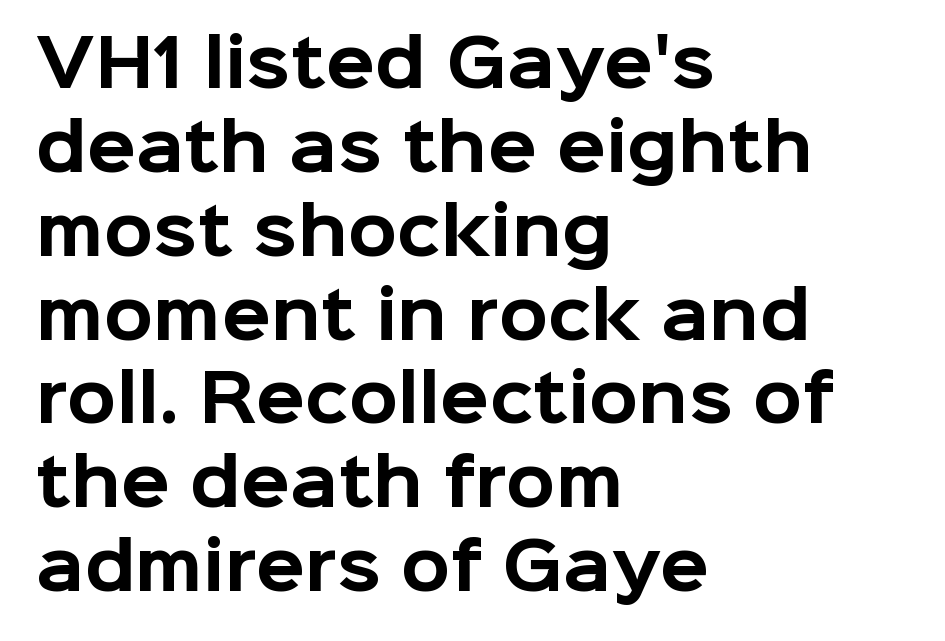
{"serif": "no", "italic": "no", "bold": "yes", "weight": "bold", "width": "normal", "stroke_contrast": "low", "x_height": "medium", "monospaced": "no", "underline": "no", "align": "left", "line_spacing": "normal", "line_spacing_ratio": 1.31, "letter_spacing": "normal", "letter_spacing_em": 0.0, "glyph_px": 64}
